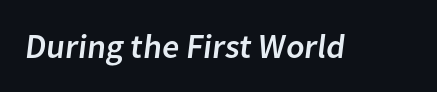
Words float on clear page, feet unadorned. Nothing sits at the stroke ends, so this counts as sans-serif. Caption: standard tracking, unaltered. Here the designer chose a conventional face with non-uniform glyph widths.
